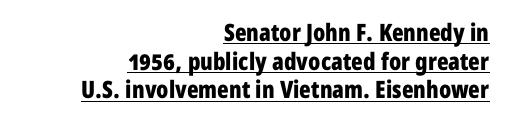
The image shows 24 px bold type, upright; set right-aligned, line spacing 1.19x, normal letter spacing, underlined.
